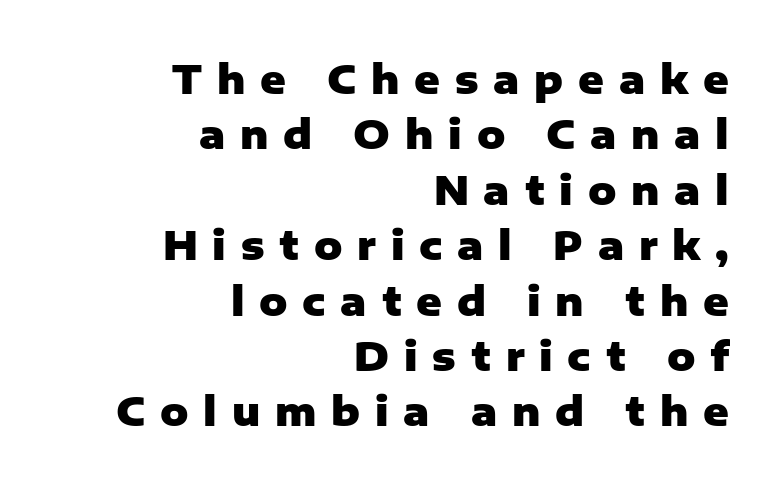
{"serif": "no", "italic": "no", "bold": "yes", "weight": "heavy", "width": "normal", "stroke_contrast": "low", "x_height": "medium", "monospaced": "no", "underline": "no", "align": "right", "line_spacing": "normal", "line_spacing_ratio": 1.42, "letter_spacing": "wide", "letter_spacing_em": 0.38, "glyph_px": 39}
